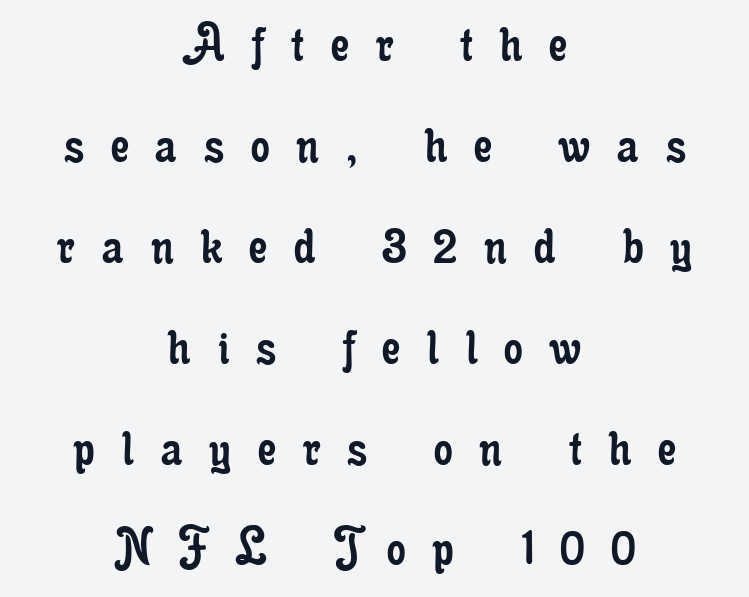
The image shows 59 px regular-weight, condensed serif type, upright; set centered, line spacing 1.71x, unusually wide letter spacing (+0.46 em), not underlined; low stroke contrast and a small x-height.
